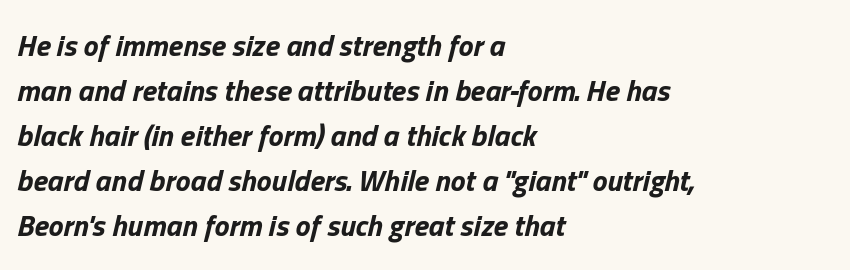
{"italic": "yes", "lean": "right", "slant_degrees": 13, "bold": "yes", "weight": "bold", "width": "normal", "stroke_contrast": "low", "x_height": "medium", "monospaced": "no", "underline": "no", "align": "left", "line_spacing": "normal", "line_spacing_ratio": 1.5, "letter_spacing": "normal", "letter_spacing_em": 0.0, "glyph_px": 30}
